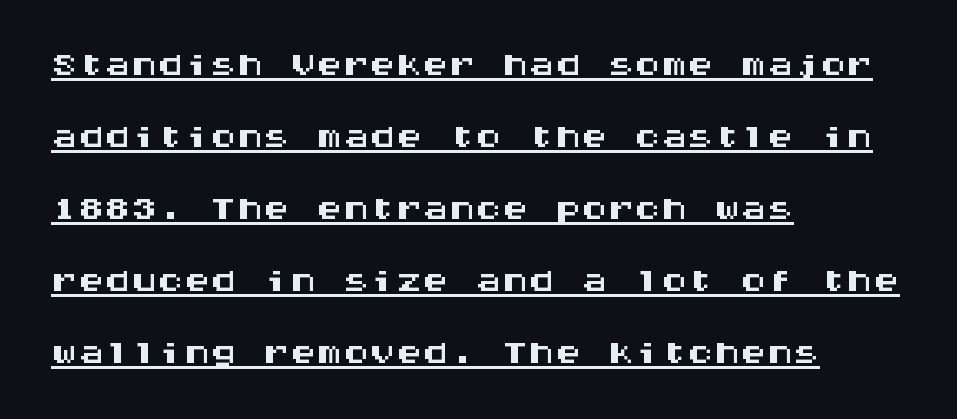
The image shows 53 px wide sans-serif type, upright, monospaced; set left-aligned, normal line spacing (1.36x), normal letter spacing, underlined; medium stroke contrast and a large x-height.
